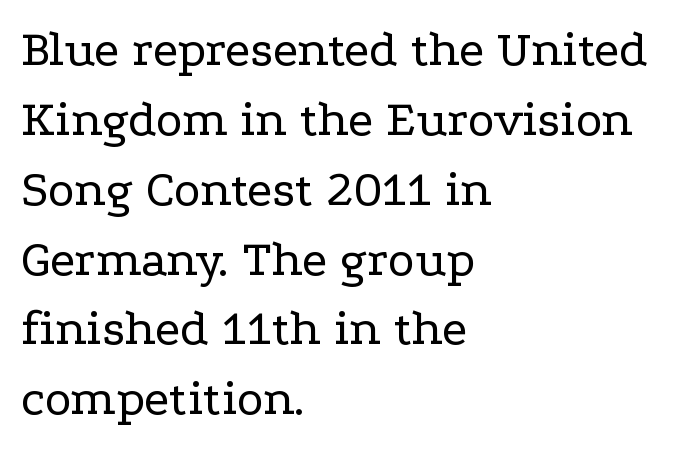
Q: Is the text bold? A: No.
Q: Is the text italic (slanted)? A: No, it is upright.
Q: Is the typeface a serif or a sans-serif typeface? A: Serif.
Q: Is the text underlined? A: No.
Q: How is the paragraph aligned? A: Left-aligned.
Q: Is the spacing between letters normal or unusually wide? A: Normal.
Q: Is the spacing between lines tight, normal or loose? A: Normal.
Q: Width (condensed, normal, or wide)? A: Wide.
Q: Stroke contrast? A: Low.
Q: x-height? A: Medium.
Q: Monospaced? A: No.
